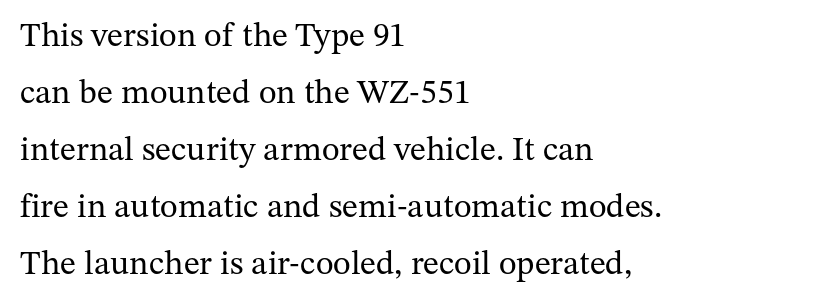
Q: Is the text bold? A: No.
Q: Is the text italic (slanted)? A: No, it is upright.
Q: Is the typeface a serif or a sans-serif typeface? A: Serif.
Q: Is the text underlined? A: No.
Q: How is the paragraph aligned? A: Left-aligned.
Q: Is the spacing between letters normal or unusually wide? A: Normal.
Q: Is the spacing between lines tight, normal or loose? A: Normal.
Q: Width (condensed, normal, or wide)? A: Normal.
Q: Stroke contrast? A: Medium.
Q: x-height? A: Medium.
Q: Monospaced? A: No.
